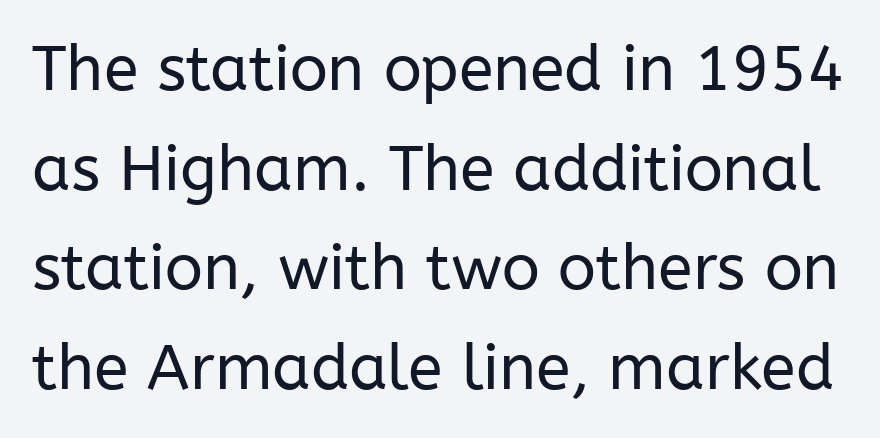
The image shows 63 px regular-weight sans-serif type, upright; set normal line spacing (1.58x), normal letter spacing, not underlined; low stroke contrast and a medium x-height.
